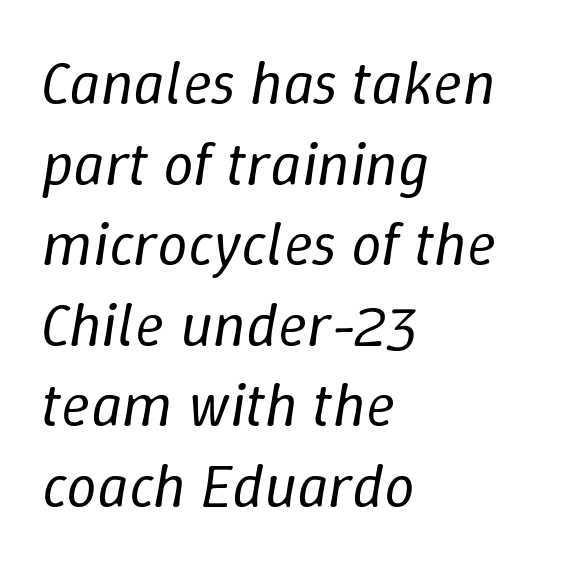
{"italic": "yes", "lean": "right", "slant_degrees": 9, "bold": "no", "weight": "regular", "width": "normal", "stroke_contrast": "low", "x_height": "medium", "monospaced": "no", "underline": "no", "align": "left", "line_spacing": "normal", "line_spacing_ratio": 1.32, "letter_spacing": "normal", "letter_spacing_em": 0.0, "glyph_px": 61}
